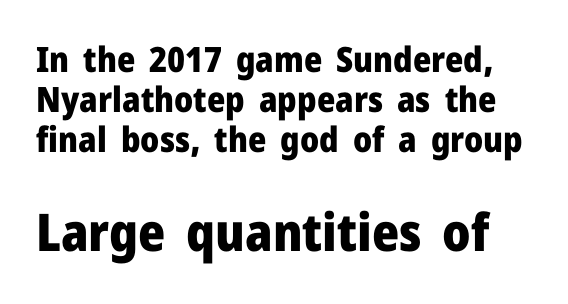
The image shows 52 px heavy sans-serif type, upright; set tight line spacing (1.15x), normal letter spacing, not underlined; the second (bottom) block is 1.49x larger; low stroke contrast and a medium x-height.
